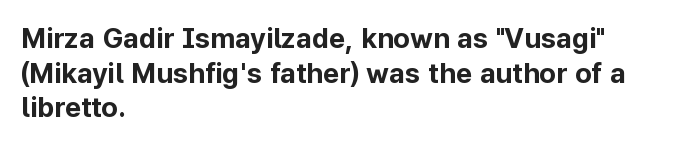
The image shows 28 px bold sans-serif type, upright; set left-aligned, line spacing 1.24x, normal letter spacing, not underlined; low stroke contrast and a medium x-height.
